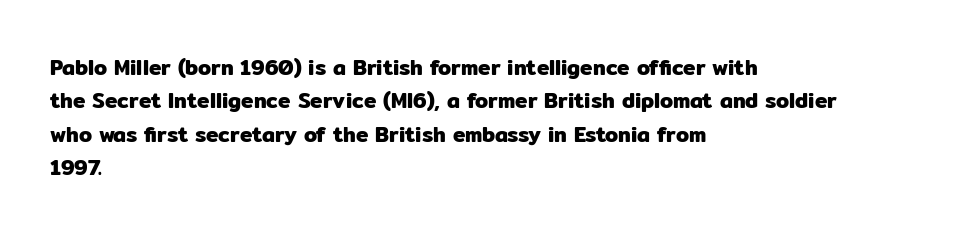
Q: Is the text italic (slanted)? A: No, it is upright.
Q: Is the text underlined? A: No.
Q: How is the paragraph aligned? A: Left-aligned.
Q: Is the spacing between letters normal or unusually wide? A: Normal.
Q: Is the spacing between lines tight, normal or loose? A: Normal.
